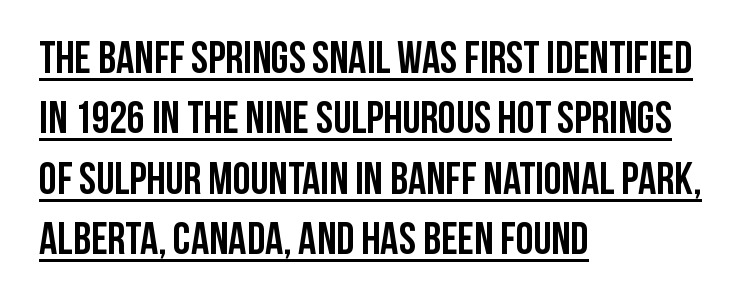
Do the letters lean? They stand straight. Is there much room between lines? A standard amount, neither cramped nor airy. Default kerning and tracking; the words read as compact shapes. Alignment: flush left. The face used here appears with an underline applied. Character widths vary here, with narrow letters taking less room than wide ones.
